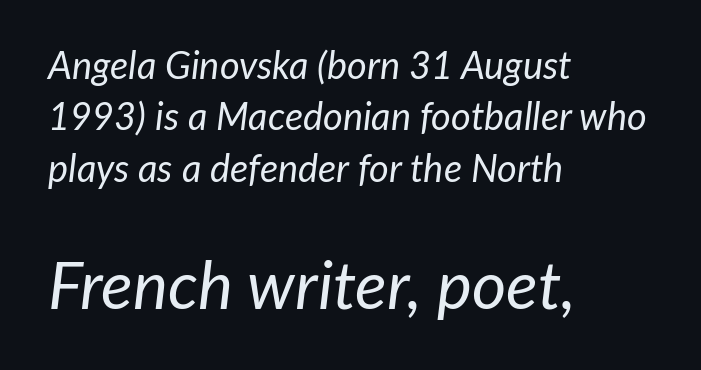
{"italic": "yes", "lean": "right", "slant_degrees": 7, "bold": "no", "weight": "regular", "width": "normal", "stroke_contrast": "low", "x_height": "medium", "monospaced": "no", "underline": "no", "align": "left", "line_spacing": "normal", "line_spacing_ratio": 1.35, "letter_spacing": "normal", "letter_spacing_em": 0.0, "larger_block": "second", "size_ratio": 1.74, "glyph_px": 66}
